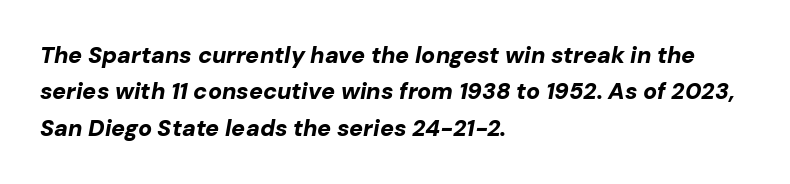
{"italic": "yes", "lean": "right", "slant_degrees": 10, "bold": "yes", "underline": "no", "align": "left", "line_spacing": "normal", "line_spacing_ratio": 1.58, "letter_spacing": "normal", "letter_spacing_em": 0.0, "glyph_px": 23}
